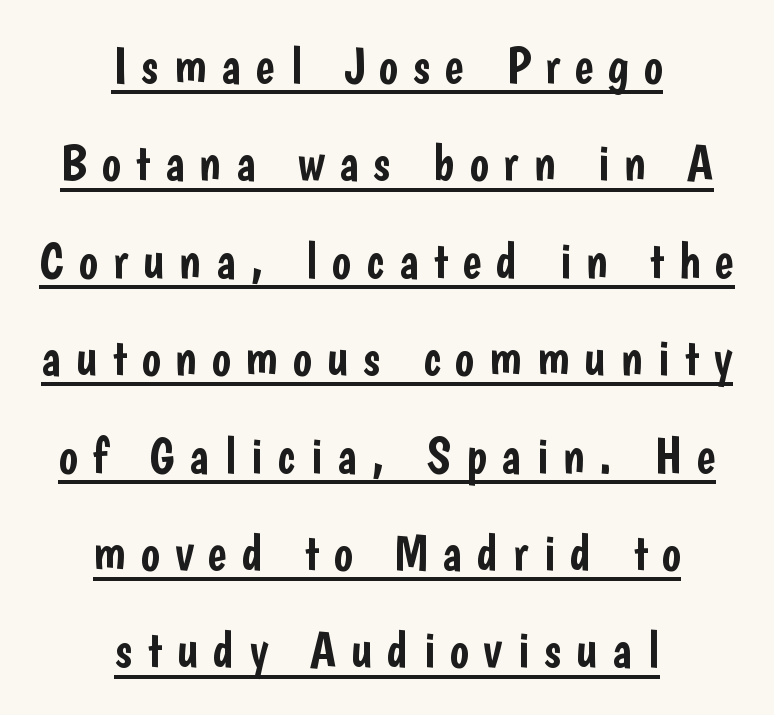
{"serif": "no", "italic": "no", "width": "condensed", "stroke_contrast": "low", "x_height": "medium", "monospaced": "no", "underline": "yes", "align": "center", "line_spacing": "loose", "line_spacing_ratio": 1.91, "letter_spacing": "wide", "letter_spacing_em": 0.29, "glyph_px": 51}
